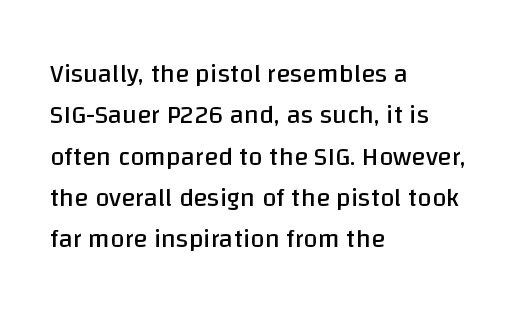
Each stroke keeps to a modest, everyday thickness or less. Whoever set this chose a conventional vertical rhythm. Caption: multi-line text, flush left, ragged right. Underlining? Definitely not there.
